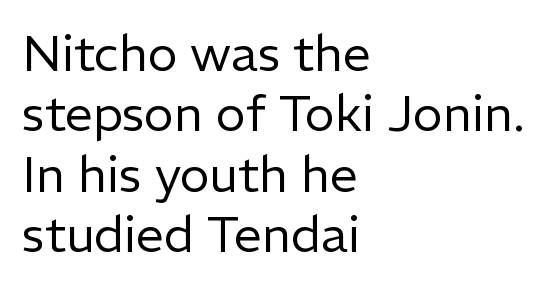
{"serif": "no", "italic": "no", "bold": "no", "weight": "regular", "width": "normal", "stroke_contrast": "low", "x_height": "medium", "monospaced": "no", "underline": "no", "align": "left", "line_spacing_ratio": 1.21, "letter_spacing": "normal", "letter_spacing_em": 0.0, "glyph_px": 50}
